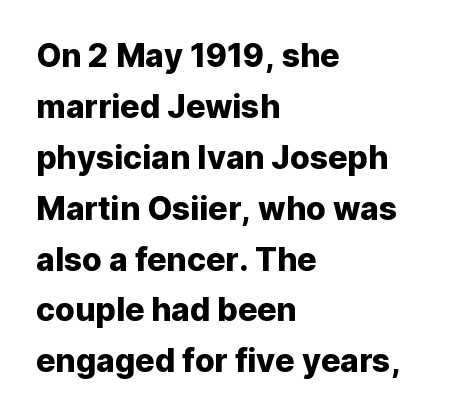
Vertical strokes here are truly vertical. Is this a fixed-width face? No — the glyphs have proportional, varying widths. The string is rendered with underlining switched off. Nothing unusual about the tracking: characters are spaced as the font intends. The setting favours the left margin, as ordinary paragraphs usually do.
